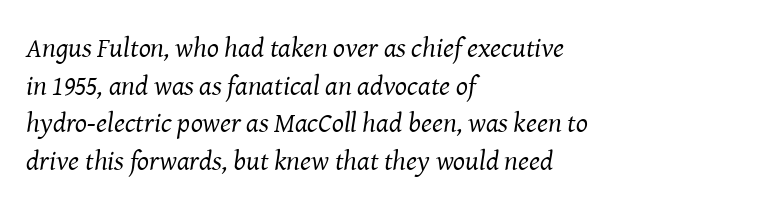
The image shows 28 px regular-weight serif type, italic (leaning right); set left-aligned, normal line spacing (1.34x), normal letter spacing, not underlined; medium stroke contrast and a medium x-height.
